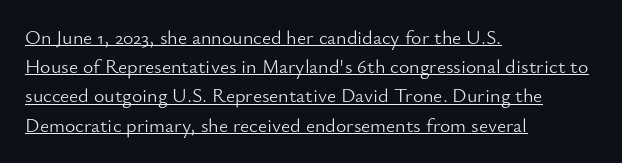
Q: Is the text bold? A: No.
Q: Is the text italic (slanted)? A: No, it is upright.
Q: Is the text underlined? A: Yes.
Q: How is the paragraph aligned? A: Left-aligned.
Q: Is the spacing between letters normal or unusually wide? A: Normal.
Q: Is the spacing between lines tight, normal or loose? A: Normal.
